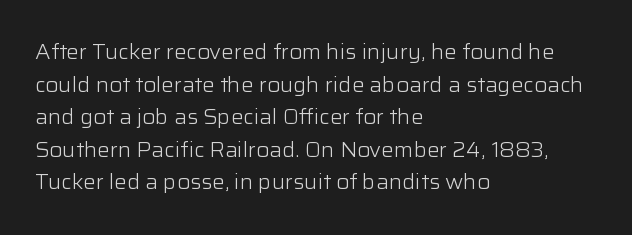
{"italic": "no", "bold": "no", "underline": "no", "align": "left", "line_spacing": "normal", "line_spacing_ratio": 1.55, "letter_spacing": "normal", "letter_spacing_em": 0.0, "glyph_px": 21}
